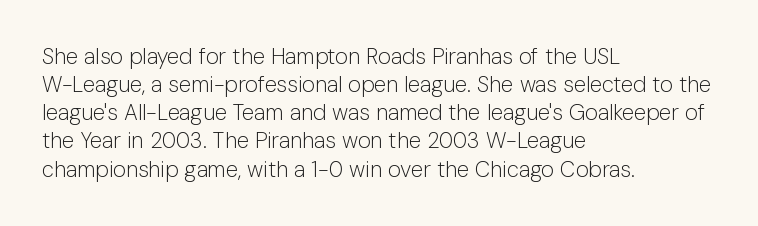
Q: Is the text bold? A: No.
Q: Is the text italic (slanted)? A: No, it is upright.
Q: Is the text underlined? A: No.
Q: How is the paragraph aligned? A: Left-aligned.
Q: Is the spacing between letters normal or unusually wide? A: Normal.
Q: Is the spacing between lines tight, normal or loose? A: Normal.
